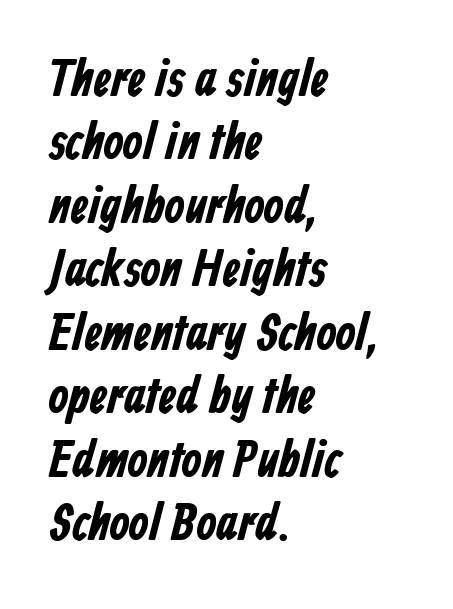
The rendering uses natural spacing where letterforms have individual widths. The rendering anchors every line to the left-hand side. A bare baseline throughout the passage. Students, note that the glyphs here touch the page at normal intervals. Type style note: lacks serifs. What weight is shown? A full bold with thick strokes.
